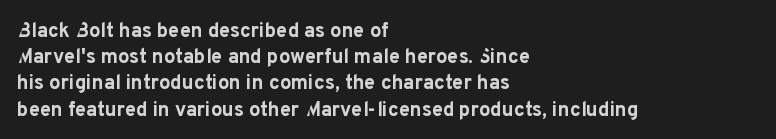
Q: Is the text bold? A: Yes.
Q: Is the text italic (slanted)? A: No, it is upright.
Q: Is the text underlined? A: No.
Q: How is the paragraph aligned? A: Left-aligned.
Q: Is the spacing between letters normal or unusually wide? A: Normal.
Q: Is the spacing between lines tight, normal or loose? A: Normal.
